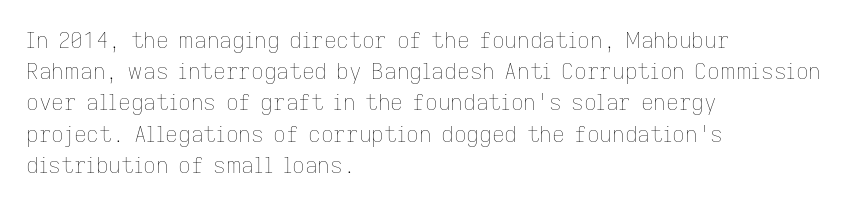
{"italic": "no", "bold": "no", "underline": "no", "align": "left", "line_spacing": "normal", "line_spacing_ratio": 1.42, "letter_spacing": "normal", "letter_spacing_em": 0.0, "glyph_px": 22}
